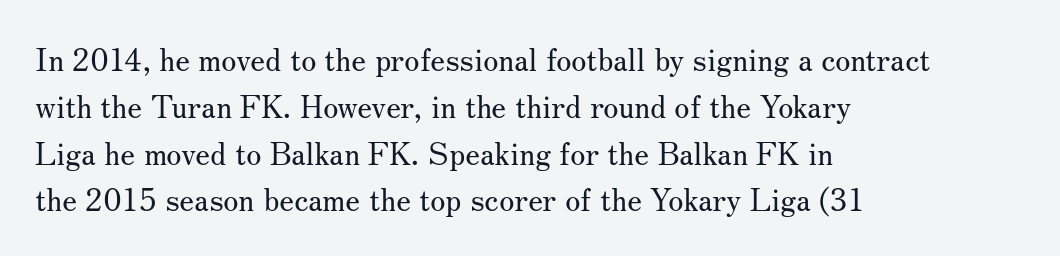
{"serif": "yes", "italic": "no", "bold": "no", "weight": "regular", "width": "normal", "stroke_contrast": "medium", "x_height": "small", "monospaced": "no", "underline": "no", "align": "left", "line_spacing": "normal", "line_spacing_ratio": 1.51, "letter_spacing": "normal", "letter_spacing_em": 0.0, "glyph_px": 31}
